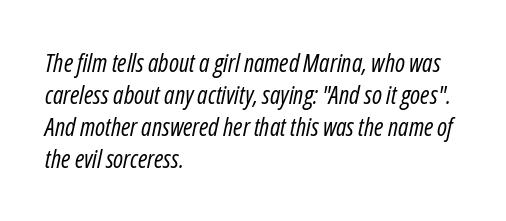
The font sits on the lighter half of the weight spectrum, regular included. Compared with typical paragraphs, the rows here are spaced about the same. All the whitespace from short lines collects on the right. Students, note that the glyphs here touch the page at normal intervals.
